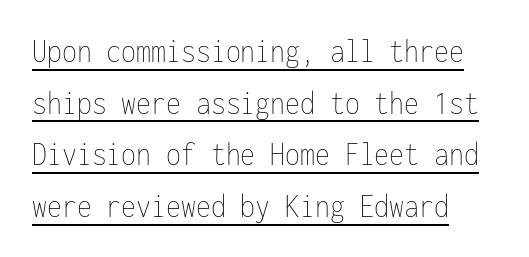
{"italic": "no", "bold": "no", "weight": "thin", "width": "condensed", "stroke_contrast": "low", "x_height": "medium", "monospaced": "yes", "underline": "yes", "align": "left", "line_spacing": "normal", "line_spacing_ratio": 1.52, "letter_spacing": "normal", "letter_spacing_em": 0.0, "glyph_px": 34}
